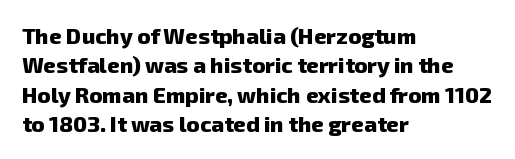
{"bold": "yes", "underline": "no", "align": "left", "line_spacing": "normal", "line_spacing_ratio": 1.33, "letter_spacing": "normal", "letter_spacing_em": 0.0, "glyph_px": 22}
